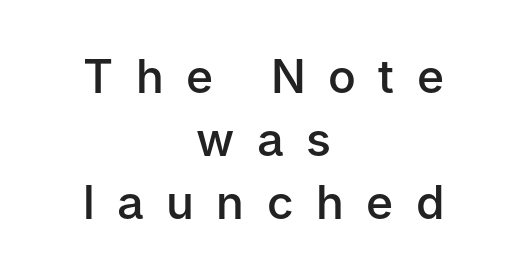
The image shows 46 px semibold sans-serif type, upright; set centered, normal line spacing (1.37x), unusually wide letter spacing (+0.49 em), not underlined; low stroke contrast and a medium x-height.
